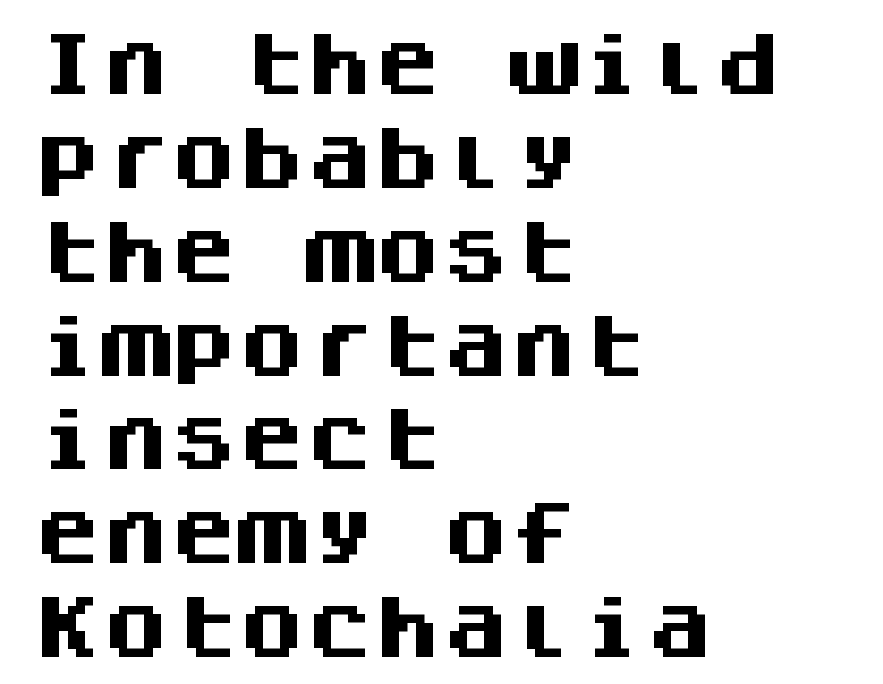
{"serif": "no", "italic": "no", "bold": "yes", "weight": "heavy", "width": "normal", "stroke_contrast": "medium", "x_height": "large", "monospaced": "yes", "underline": "no", "align": "left", "line_spacing": "normal", "line_spacing_ratio": 1.38, "letter_spacing": "normal", "letter_spacing_em": 0.0, "glyph_px": 68}
